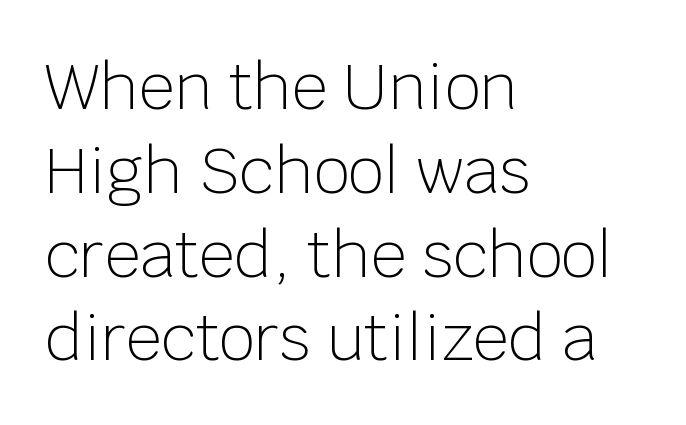
The image shows 63 px light sans-serif type, upright; set left-aligned, normal line spacing (1.33x), normal letter spacing, not underlined; low stroke contrast and a large x-height.
